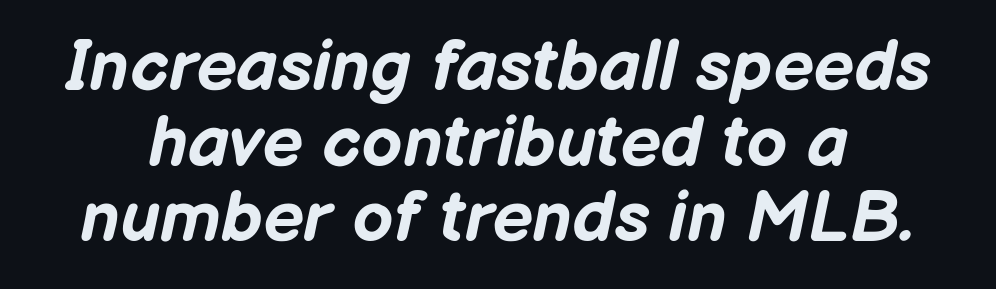
{"italic": "yes", "lean": "right", "slant_degrees": 12, "bold": "yes", "weight": "bold", "width": "normal", "stroke_contrast": "low", "x_height": "medium", "monospaced": "no", "underline": "no", "line_spacing": "tight", "line_spacing_ratio": 1.05, "letter_spacing": "normal", "letter_spacing_em": 0.0, "glyph_px": 72}
